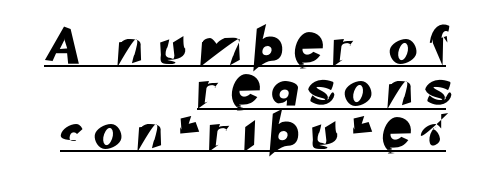
The setting favours the right margin, as signatures and pull-quotes sometimes do. The letters advance in unequal steps, a hallmark of proportional type. Font category for this specimen: sans-serif. Every word sits above its own underline.
